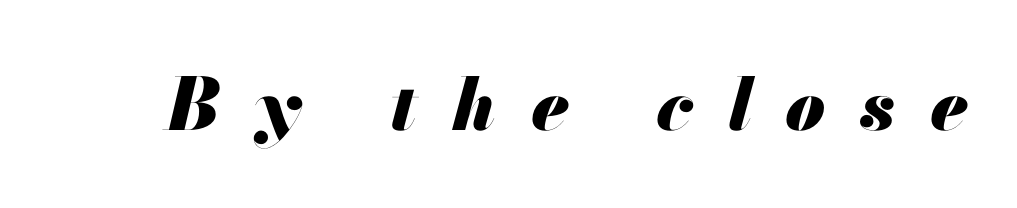
The image shows 72 px heavy type, italic (leaning right); set unusually wide letter spacing (+0.48 em), not underlined; medium stroke contrast and a small x-height.
